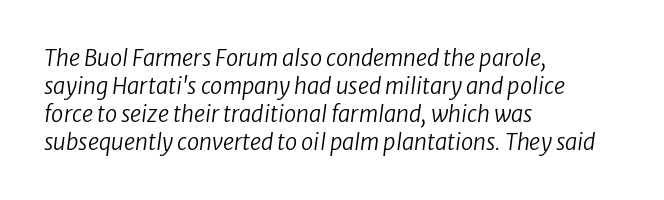
Q: Is the text bold? A: No.
Q: Is the text italic (slanted)? A: Yes, it leans right by about 8 degrees.
Q: Is the text underlined? A: No.
Q: How is the paragraph aligned? A: Left-aligned.
Q: Is the spacing between letters normal or unusually wide? A: Normal.
Q: Is the spacing between lines tight, normal or loose? A: Normal.
